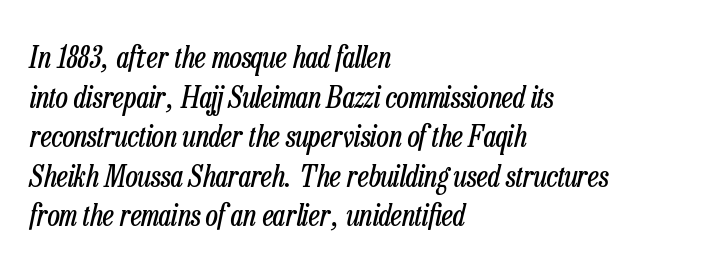
The image shows 30 px regular-weight, condensed type, italic (leaning right); set left-aligned, normal line spacing (1.32x), normal letter spacing, not underlined; low stroke contrast and a medium x-height.
